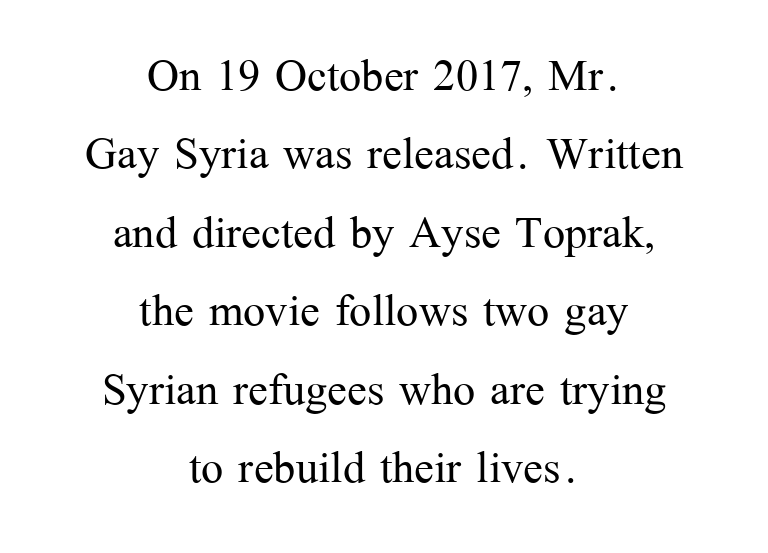
The image shows 59 px light serif type, upright; set centered, normal line spacing (1.33x), normal letter spacing, not underlined; medium stroke contrast and a medium x-height.
